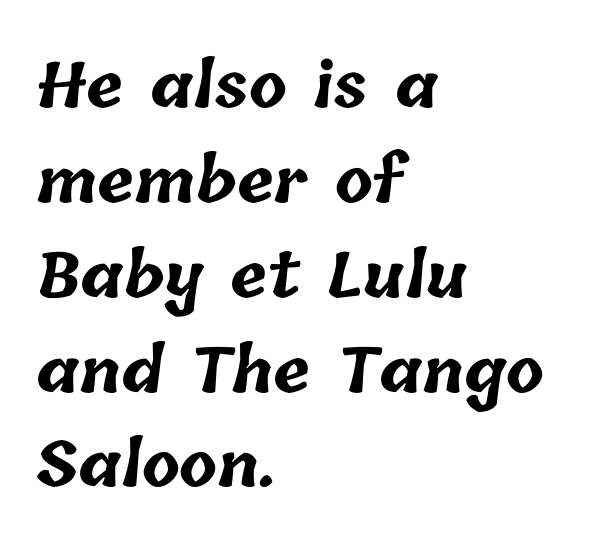
The image shows 62 px bold type; set left-aligned, normal line spacing (1.53x), normal letter spacing, not underlined; low stroke contrast and a medium x-height.
